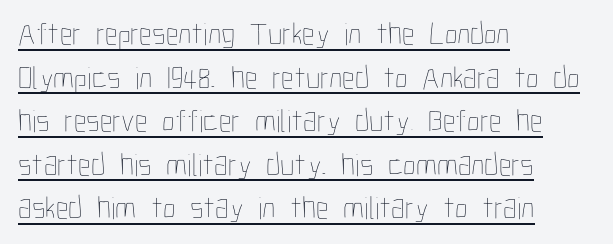
Q: Is the text bold? A: No.
Q: Is the text italic (slanted)? A: No, it is upright.
Q: Is the text underlined? A: Yes.
Q: How is the paragraph aligned? A: Left-aligned.
Q: Is the spacing between letters normal or unusually wide? A: Normal.
Q: Is the spacing between lines tight, normal or loose? A: Normal.
Q: Width (condensed, normal, or wide)? A: Condensed.
Q: Stroke contrast? A: Low.
Q: x-height? A: Medium.
Q: Monospaced? A: No.
